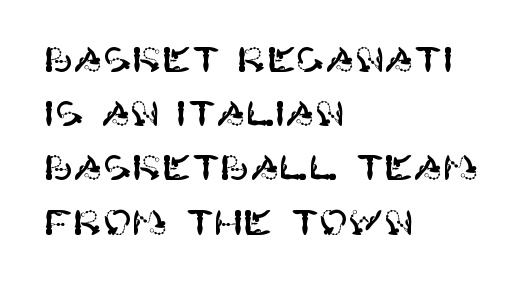
Q: Is the text italic (slanted)? A: No, it is upright.
Q: Is the typeface a serif or a sans-serif typeface? A: Sans-serif.
Q: Is the text underlined? A: No.
Q: How is the paragraph aligned? A: Left-aligned.
Q: Is the spacing between letters normal or unusually wide? A: Normal.
Q: Is the spacing between lines tight, normal or loose? A: Normal.
Q: Width (condensed, normal, or wide)? A: Normal.
Q: Stroke contrast? A: High.
Q: x-height? A: Large.
